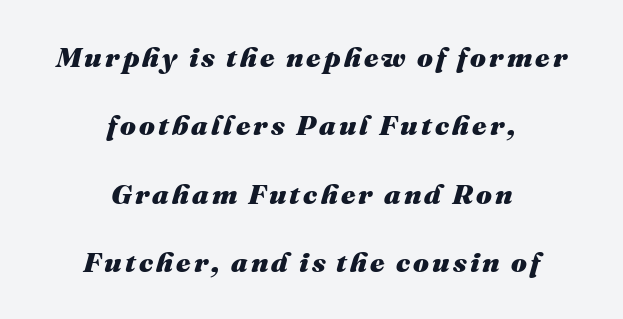
Q: Is the text bold? A: Yes.
Q: Is the text italic (slanted)? A: Yes, it leans right by about 16 degrees.
Q: Is the text underlined? A: No.
Q: How is the paragraph aligned? A: Centered.
Q: Is the spacing between lines tight, normal or loose? A: Loose.
Q: Width (condensed, normal, or wide)? A: Normal.
Q: Stroke contrast? A: Medium.
Q: x-height? A: Medium.
Q: Monospaced? A: No.
